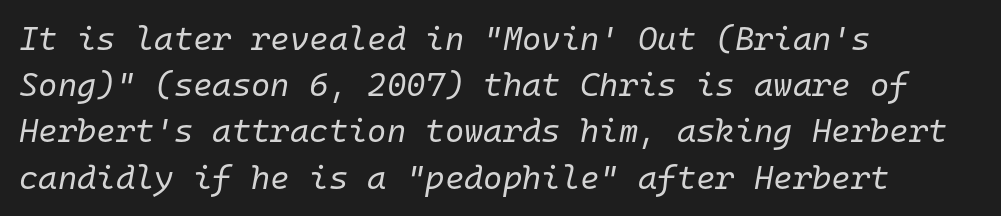
The image shows 33 px regular-weight type, italic (leaning right), monospaced; set left-aligned, normal line spacing (1.4x), normal letter spacing, not underlined; low stroke contrast and a medium x-height.
